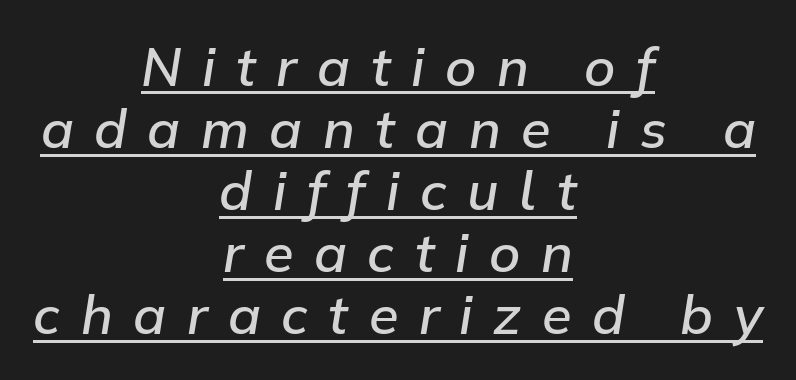
{"italic": "yes", "lean": "right", "slant_degrees": 9, "bold": "semi", "weight": "semibold", "width": "normal", "stroke_contrast": "low", "x_height": "medium", "monospaced": "no", "underline": "yes", "align": "center", "line_spacing": "tight", "line_spacing_ratio": 1.15, "letter_spacing": "wide", "letter_spacing_em": 0.38, "glyph_px": 54}
